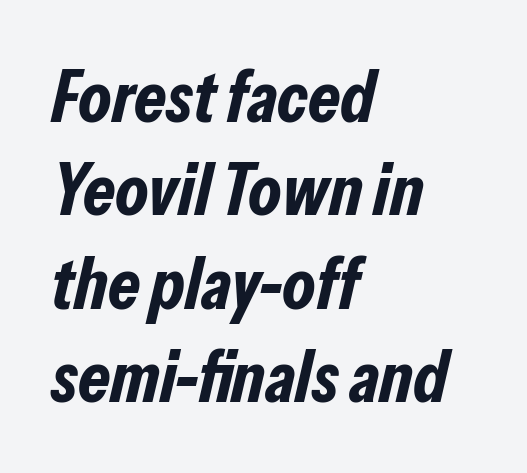
The image shows 73 px bold, condensed type, italic (leaning right); set left-aligned, normal line spacing (1.28x), normal letter spacing, not underlined; low stroke contrast and a medium x-height.
